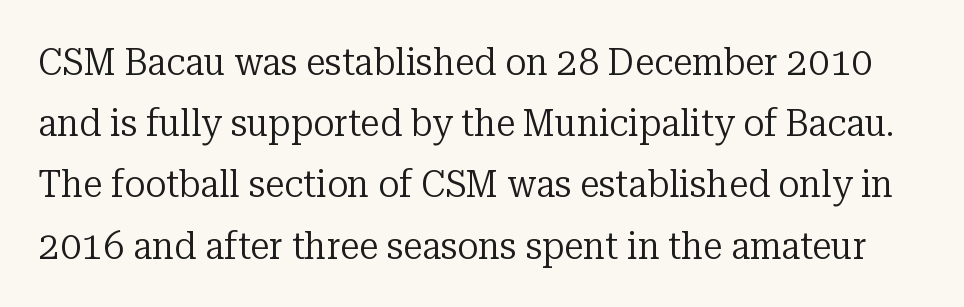
{"serif": "yes", "italic": "no", "bold": "no", "weight": "regular", "width": "normal", "stroke_contrast": "low", "x_height": "medium", "monospaced": "no", "underline": "no", "line_spacing": "normal", "line_spacing_ratio": 1.57, "letter_spacing": "normal", "letter_spacing_em": 0.0, "glyph_px": 39}
